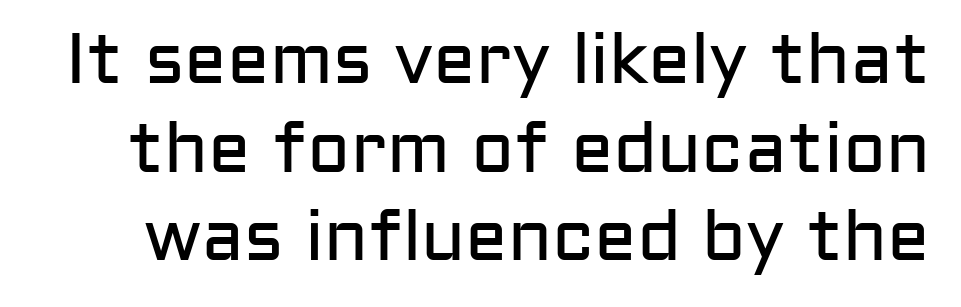
Decoration check: the copy has no underline. If you measured baseline to baseline, you'd find a middling distance. This sample has the flowing, uneven cadence of proportional lettering. Look at the bottom of the vertical strokes: they stop flat, with no serifs.
